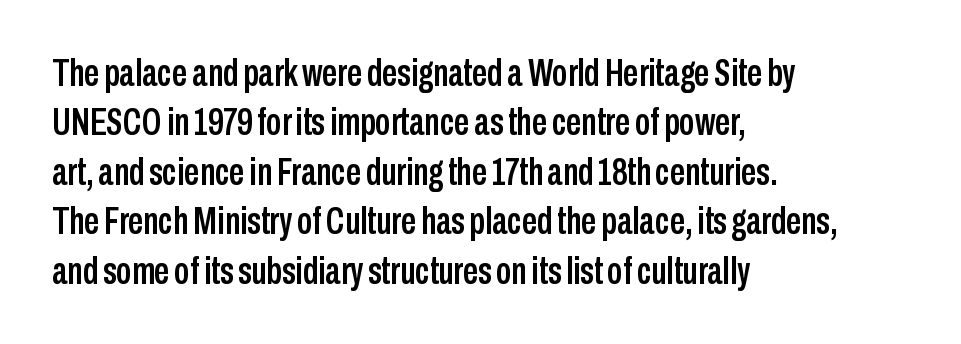
The image shows 38 px condensed sans-serif type, upright; set left-aligned, normal line spacing (1.3x), normal letter spacing, not underlined; low stroke contrast and a medium x-height.
